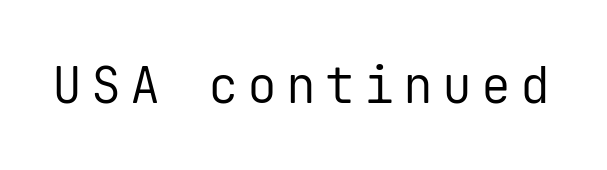
Q: Is the text bold? A: No.
Q: Is the text italic (slanted)? A: No, it is upright.
Q: Is the typeface a serif or a sans-serif typeface? A: Sans-serif.
Q: Is the text underlined? A: No.
Q: Width (condensed, normal, or wide)? A: Normal.
Q: Stroke contrast? A: Low.
Q: x-height? A: Medium.
Q: Monospaced? A: Yes.
